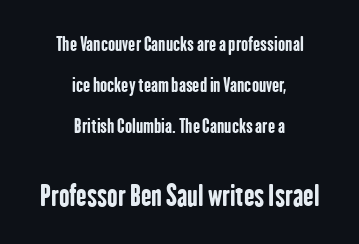
Type without underlining. Inter-character spacing is left at the font's built-in metrics. Do the characters align in a grid? No, the font is proportional. Scale increases going downward across the two blocks.
